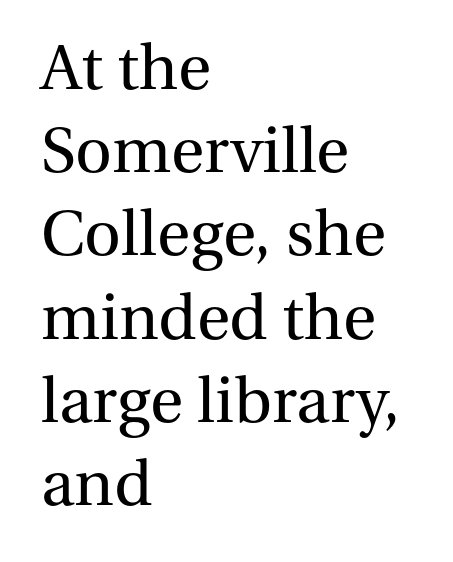
No letter is thick-stroked: the sample isn't bold. Descender tails drop into unmarked territory. The typography opts for an upright posture over an oblique one. Short and long lines alike share a common starting point at left. The type is set solid horizontally, with unmodified tracking.
